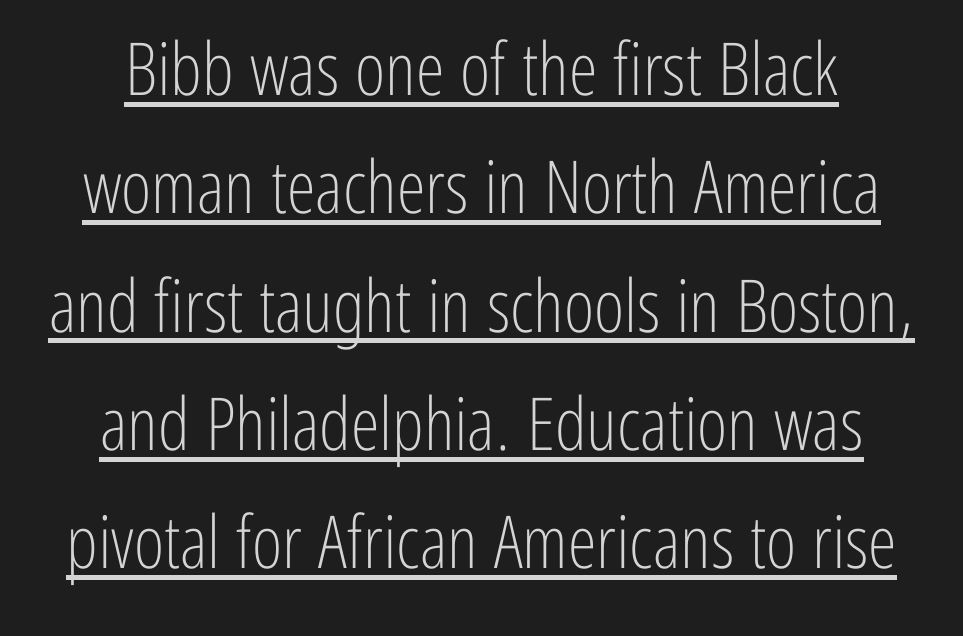
{"serif": "no", "italic": "no", "bold": "no", "weight": "light", "width": "condensed", "stroke_contrast": "low", "x_height": "medium", "monospaced": "no", "underline": "yes", "align": "center", "line_spacing": "normal", "line_spacing_ratio": 1.62, "letter_spacing": "normal", "letter_spacing_em": 0.0, "glyph_px": 73}
